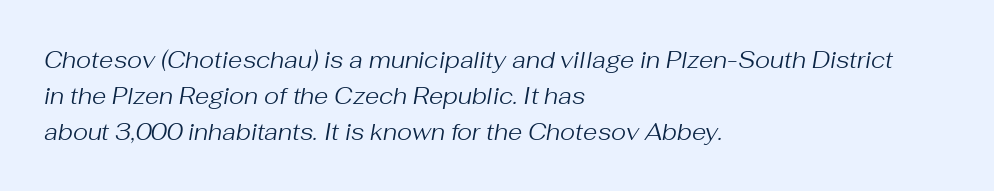
Is the block centered? No — it sits flush against the left margin. Compared with ordinary roman type, these characters are visibly tilted. Characters follow at the spacing the type designer built in. The block of text has a typical density, with ordinary space between rows. Words float on clear page, feet unadorned. Counters stay open thanks to moderate or lighter strokes.
